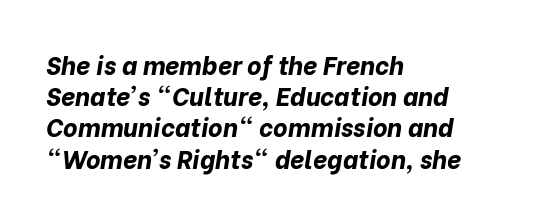
{"italic": "yes", "lean": "right", "slant_degrees": 10, "bold": "yes", "underline": "no", "align": "left", "line_spacing": "normal", "line_spacing_ratio": 1.25, "letter_spacing": "normal", "letter_spacing_em": 0.0, "glyph_px": 25}
